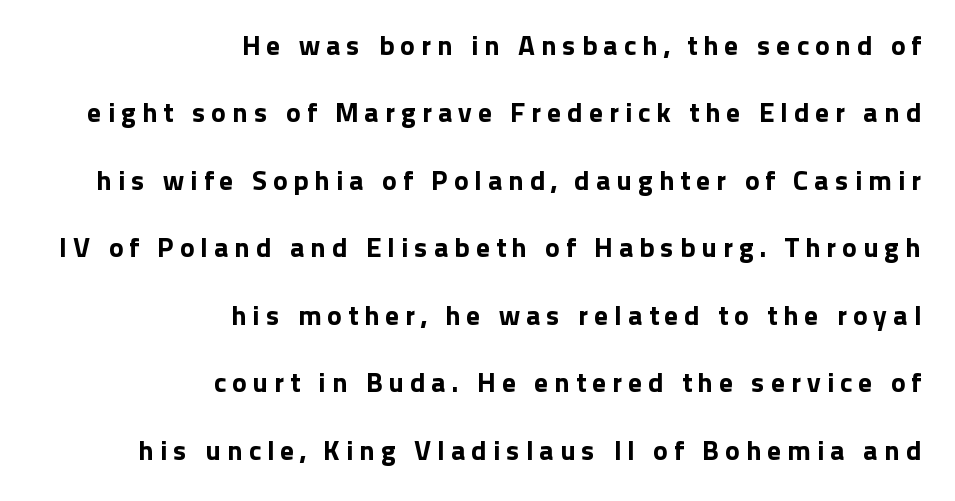
Serif or sans? Sans — the stroke terminals are bare. Letter spacing: wide. Note the varied advance widths — an 'i' is clearly narrower than an 'm'. Compared with a flush-left layout, this one pins lines to the opposite, right side. The gap between lines stays unmarked. You could fit nearly another row in the gap between these rows.
